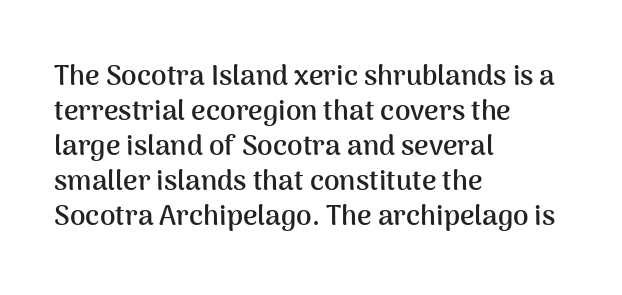
These lines carry a lot of weight — the face is fully bold. Notice how descenders clear the ascenders below comfortably — that's standard leading. A typesetter would mark this as roman, not italic. Varying glyph widths throughout — classic text-font behaviour. The passage shown has conventional tracking throughout. The rag falls on the right side of this text block.
